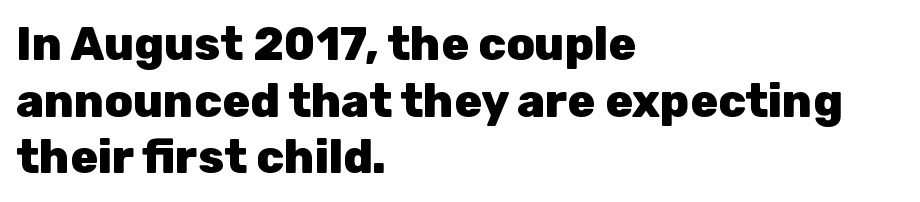
The image shows 46 px heavy sans-serif type, upright; set left-aligned, line spacing 1.23x, normal letter spacing, not underlined; low stroke contrast and a medium x-height.
